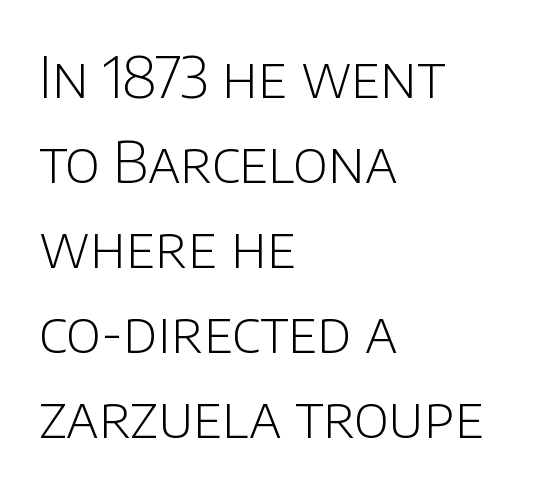
Serif or sans? Sans — the stroke terminals are bare. The string is rendered with underlining switched off. Is this a fixed-width face? No — the glyphs have proportional, varying widths. The letters stand straight up with perfectly vertical stems. In CSS terms this would be text-align: left. Stroke thickness stays within the range of a standard reading face or lighter.
